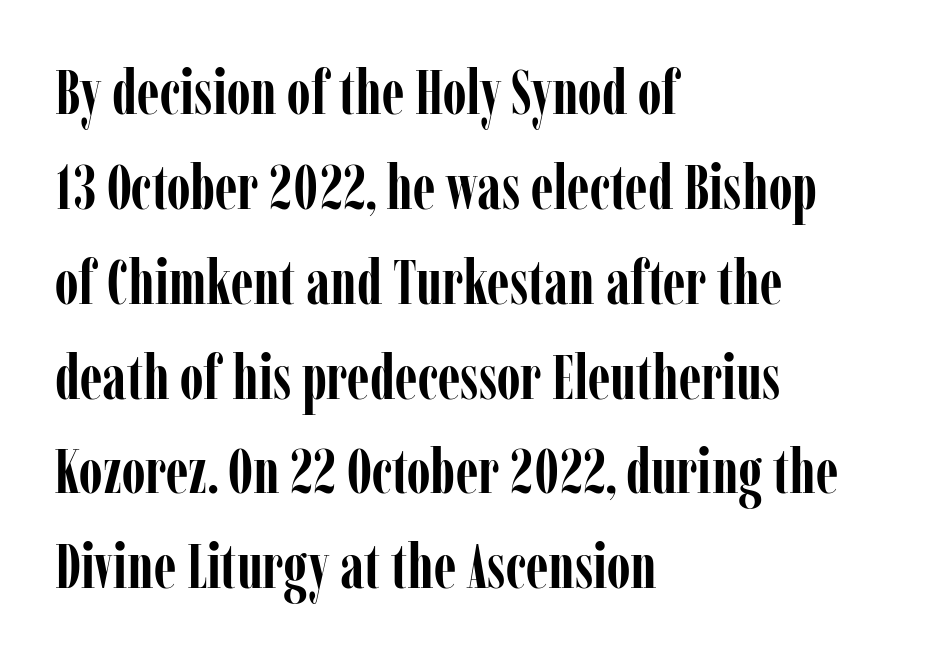
Italic: no, the glyphs are upright roman. Set as a true bold cut, around the 700 mark. Stroke terminals: seriffed. The rendering uses natural spacing where letterforms have individual widths. Nobody drew a line under any word here.
